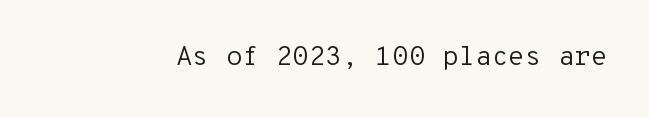
{"italic": "no", "bold": "no", "underline": "no", "letter_spacing": "normal", "letter_spacing_em": 0.0, "glyph_px": 27}
